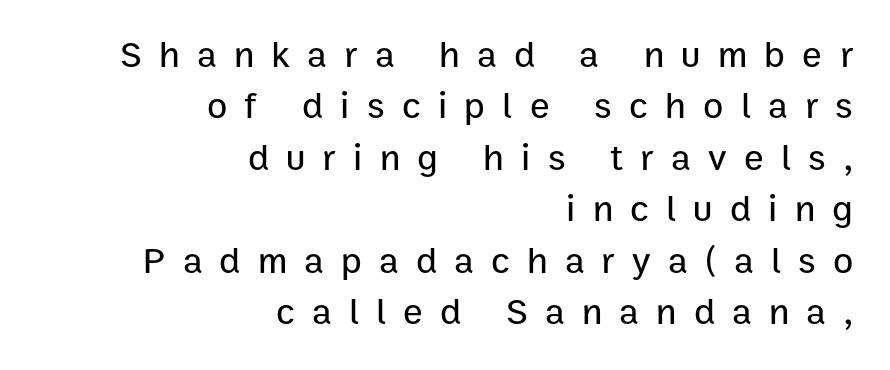
{"serif": "no", "italic": "no", "width": "normal", "stroke_contrast": "low", "x_height": "medium", "monospaced": "no", "underline": "no", "align": "right", "line_spacing": "normal", "line_spacing_ratio": 1.39, "letter_spacing": "wide", "letter_spacing_em": 0.47, "glyph_px": 37}
